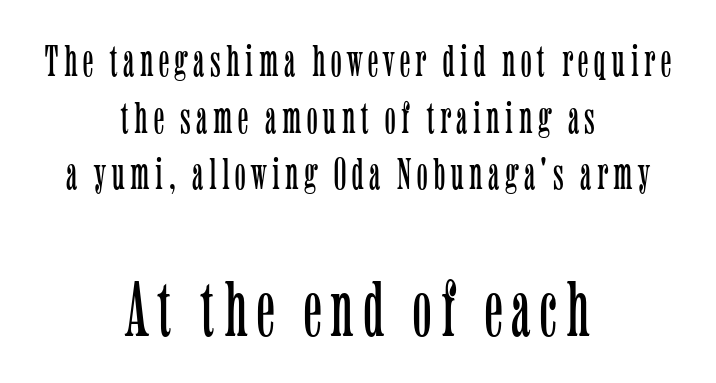
The image shows 78 px light, condensed serif type, upright; set centered, normal line spacing (1.26x), not underlined; the second (bottom) block is 1.73x larger; low stroke contrast and a medium x-height.
